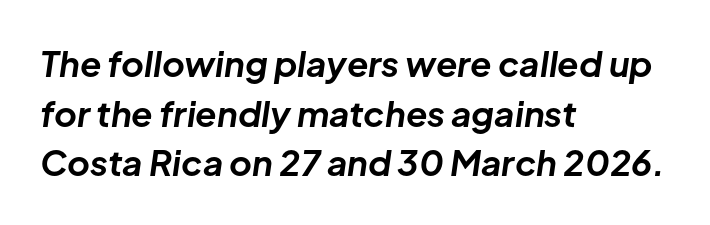
The image shows 35 px bold type, italic (leaning right); set left-aligned, normal line spacing (1.42x), normal letter spacing, not underlined; low stroke contrast and a medium x-height.
